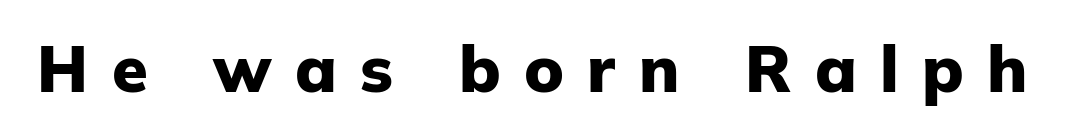
Nobody drew a line under any word here. The horizontal fit of the characters is loose and conspicuously gappy. A roman cut, with each character standing at attention. Every letter is thick-stroked: bold, no question. Serifs: no, the terminals of the letterforms are clean.
